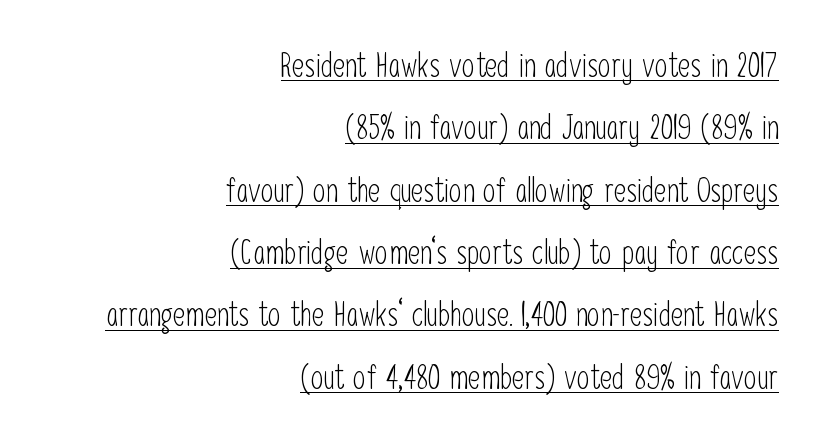
{"serif": "no", "italic": "no", "bold": "no", "weight": "light", "width": "condensed", "stroke_contrast": "low", "x_height": "medium", "monospaced": "no", "underline": "yes", "align": "right", "line_spacing_ratio": 1.89, "letter_spacing": "normal", "letter_spacing_em": 0.0, "glyph_px": 33}
